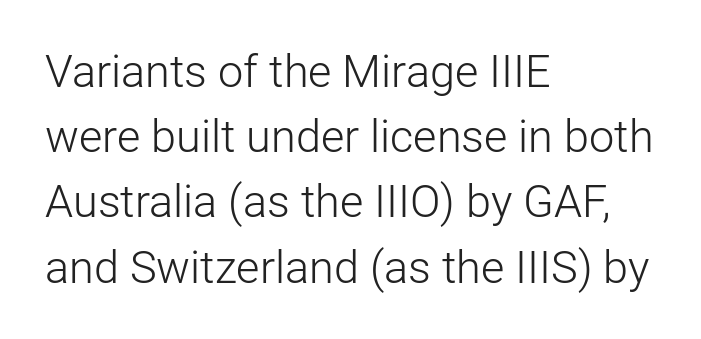
The image shows 45 px light sans-serif type, upright; set left-aligned, normal line spacing (1.45x), normal letter spacing, not underlined; low stroke contrast and a medium x-height.
